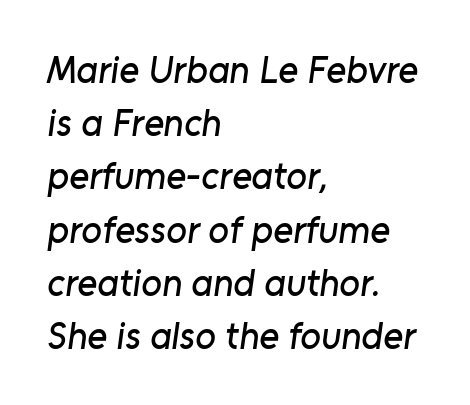
Q: Is the typeface a serif or a sans-serif typeface? A: Sans-serif.
Q: Is the text underlined? A: No.
Q: How is the paragraph aligned? A: Left-aligned.
Q: Is the spacing between letters normal or unusually wide? A: Normal.
Q: Is the spacing between lines tight, normal or loose? A: Normal.
Q: Width (condensed, normal, or wide)? A: Normal.
Q: Stroke contrast? A: Low.
Q: x-height? A: Medium.
Q: Monospaced? A: No.
